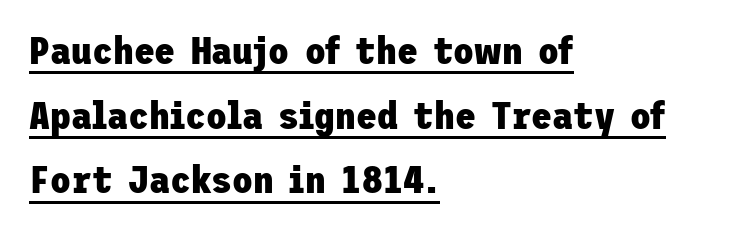
{"serif": "no", "italic": "no", "bold": "yes", "weight": "heavy", "width": "normal", "stroke_contrast": "low", "x_height": "medium", "underline": "yes", "align": "left", "line_spacing": "normal", "line_spacing_ratio": 1.7, "letter_spacing": "normal", "letter_spacing_em": 0.0, "glyph_px": 38}
